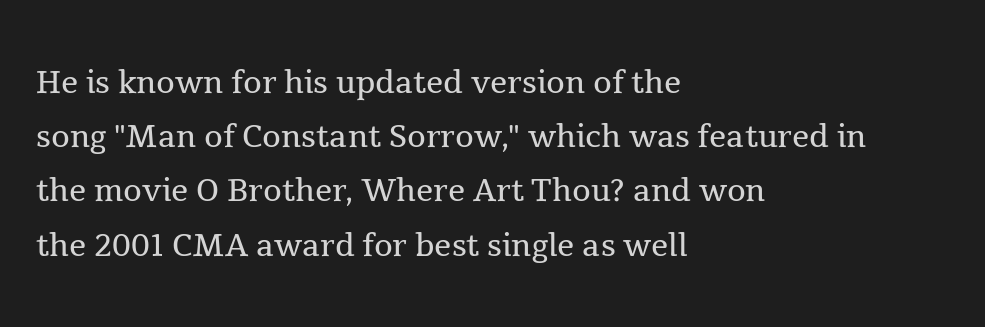
Q: Is the text bold? A: No.
Q: Is the text italic (slanted)? A: No, it is upright.
Q: Is the typeface a serif or a sans-serif typeface? A: Serif.
Q: Is the text underlined? A: No.
Q: How is the paragraph aligned? A: Left-aligned.
Q: Is the spacing between letters normal or unusually wide? A: Normal.
Q: Is the spacing between lines tight, normal or loose? A: Normal.
Q: Width (condensed, normal, or wide)? A: Normal.
Q: x-height? A: Medium.
Q: Monospaced? A: No.
